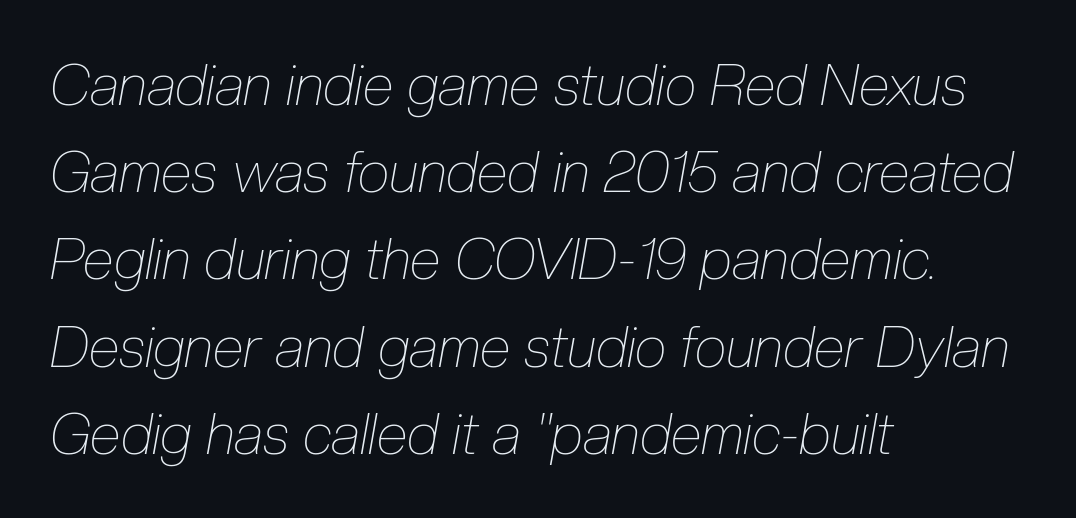
Q: Is the text bold? A: No.
Q: Is the text italic (slanted)? A: Yes, it leans right by about 10 degrees.
Q: Is the text underlined? A: No.
Q: How is the paragraph aligned? A: Left-aligned.
Q: Is the spacing between letters normal or unusually wide? A: Normal.
Q: Is the spacing between lines tight, normal or loose? A: Normal.
Q: Width (condensed, normal, or wide)? A: Condensed.
Q: Stroke contrast? A: Low.
Q: x-height? A: Medium.
Q: Monospaced? A: No.
